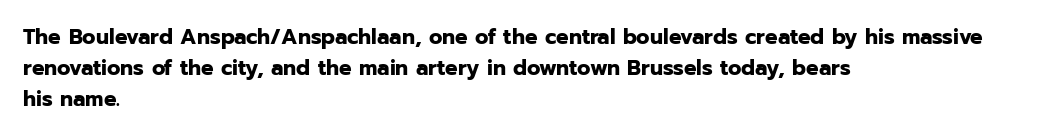
The image shows 22 px bold type, upright; set left-aligned, normal line spacing (1.42x), normal letter spacing, not underlined.
